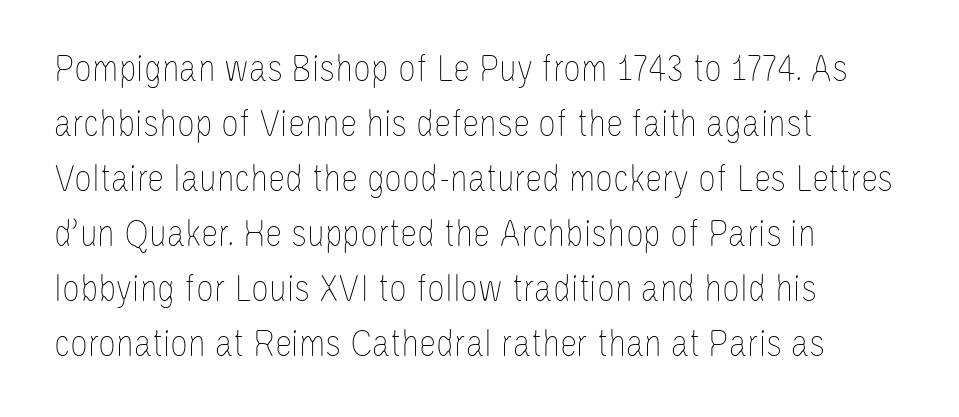
The image shows 39 px thin, condensed type, upright; set left-aligned, normal line spacing (1.41x), normal letter spacing, not underlined; low stroke contrast and a large x-height.
